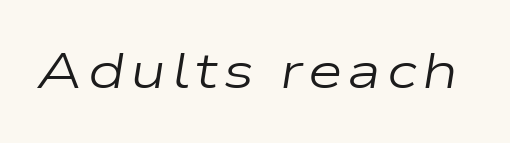
The image shows 50 px regular-weight, wide type, italic (leaning right); set not underlined; low stroke contrast and a medium x-height.
